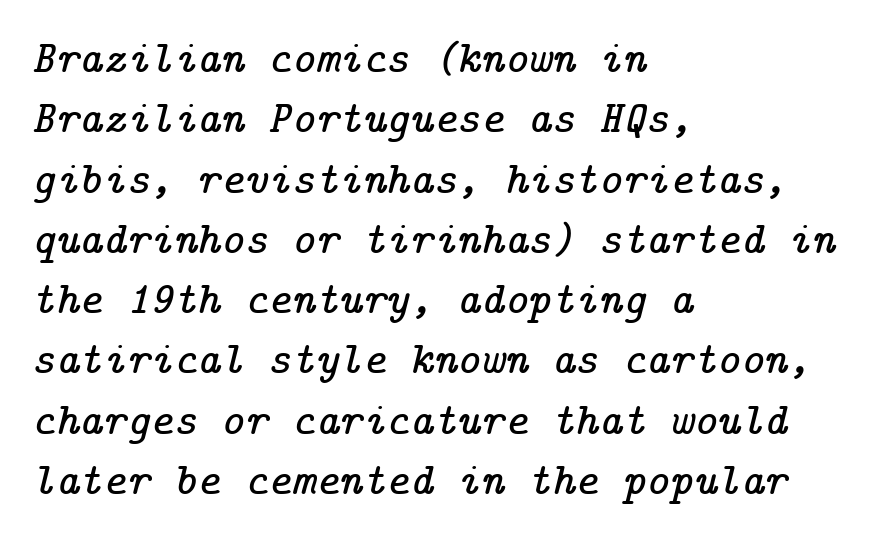
A typesetter would mark this as italic. The passage shown stacks its lines at a standard gap. Unlike a clean sans, this face finishes its strokes with serifs. Bare-footed words on every line. What stands out about the letter spacing? Nothing — it is the standard amount.
